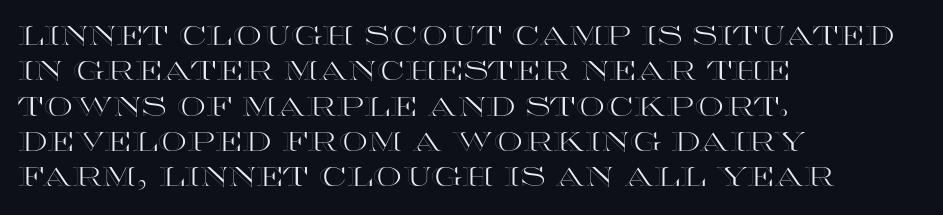
The image shows 26 px text type, upright; set left-aligned, normal line spacing (1.36x), normal letter spacing, not underlined.
